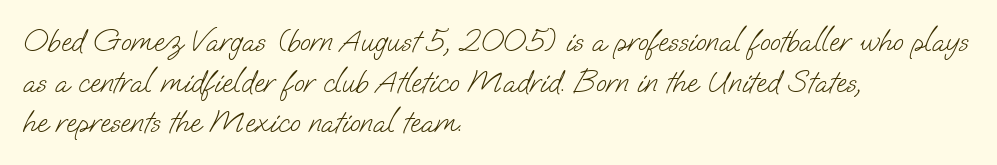
The image shows 31 px light sans-serif type; set left-aligned, normal line spacing (1.31x), normal letter spacing, not underlined; low stroke contrast and a small x-height.
